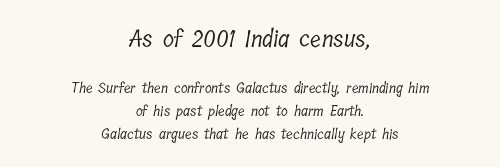
The image shows 23 px text type; set centered, normal line spacing (1.64x), normal letter spacing, not underlined; the first (top) block is 1.64x larger.
